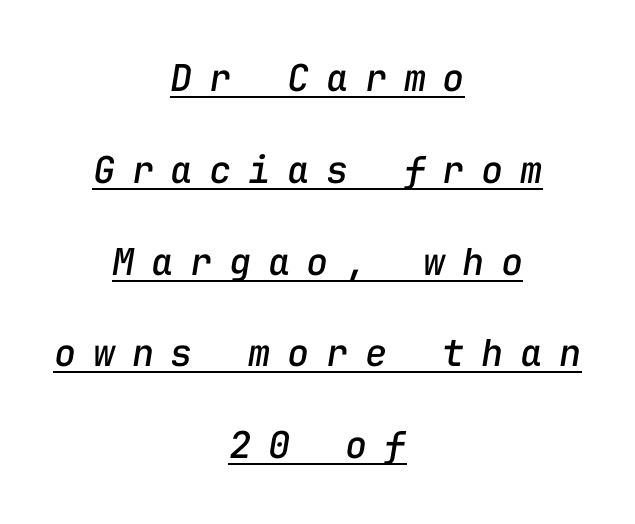
This sample uses expanded letter spacing, leaving extra air between glyphs. The space between consecutive lines is lavish. In terms of posture, this sample is oblique. Neither beginnings nor endings align; midpoints do. Each line of the rendering has a horizontal stroke beneath the glyphs. Monospaced: the letters line up in strict vertical columns.
